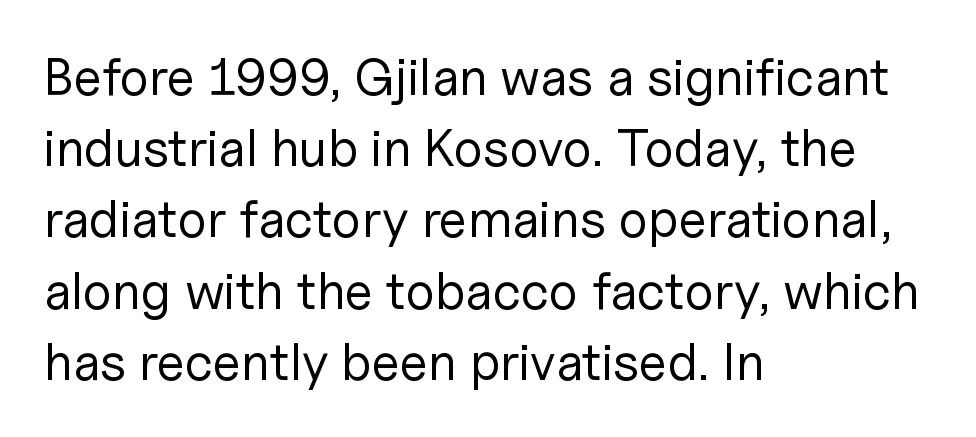
The image shows 52 px regular-weight sans-serif type, upright; set left-aligned, normal line spacing (1.37x), normal letter spacing, not underlined; low stroke contrast and a medium x-height.
